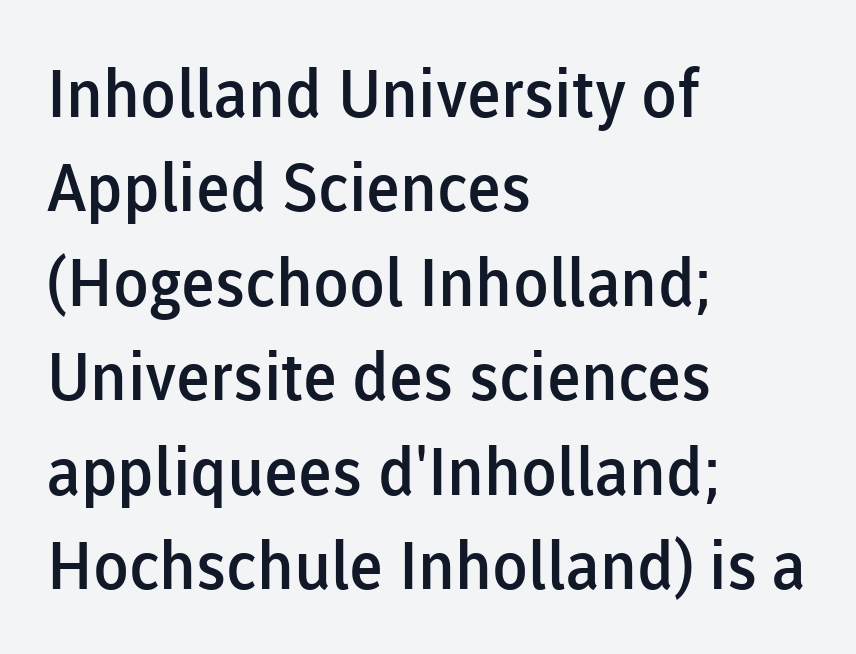
The image shows 66 px semibold sans-serif type, upright; set left-aligned, normal line spacing (1.43x), normal letter spacing, not underlined; low stroke contrast and a medium x-height.
